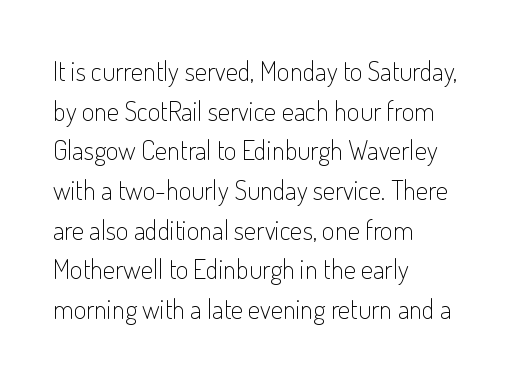
{"italic": "no", "bold": "no", "underline": "no", "align": "left", "line_spacing": "normal", "line_spacing_ratio": 1.47, "letter_spacing": "normal", "letter_spacing_em": 0.0, "glyph_px": 27}
